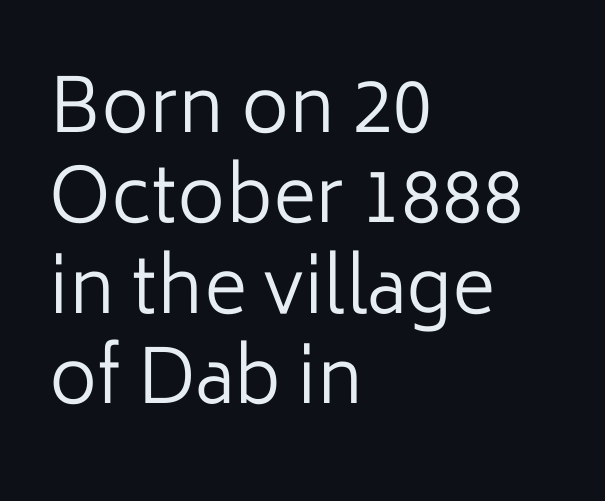
Do the characters align in a grid? No, the font is proportional. No extra ink here — the face is not bold. Descenders are the only things crossing below the line. Compared with typical body copy, the letter spacing here is the same. Teacher's note: observe the even left margin — that is flush-left alignment. This is sans-serif lettering, the kind often seen on screens and signage.
